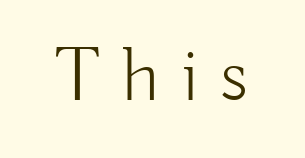
Q: Is the text bold? A: No.
Q: Is the text italic (slanted)? A: No, it is upright.
Q: Is the typeface a serif or a sans-serif typeface? A: Sans-serif.
Q: Is the text underlined? A: No.
Q: Is the spacing between letters normal or unusually wide? A: Unusually wide.
Q: Width (condensed, normal, or wide)? A: Normal.
Q: Stroke contrast? A: Low.
Q: x-height? A: Small.
Q: Monospaced? A: No.
